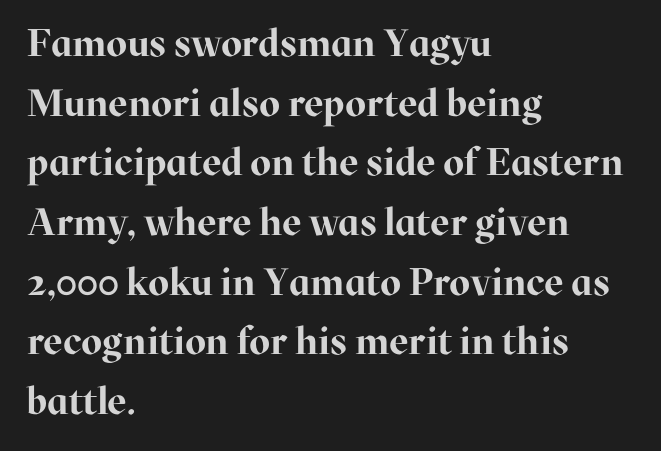
This rendering uses left alignment, leaving the right contour irregular. These lines are rendered in a variable-pitch font. Underline: absent. Bold? Absolutely — the strokes are thick and heavy. A typesetter would call this zero additional tracking.
